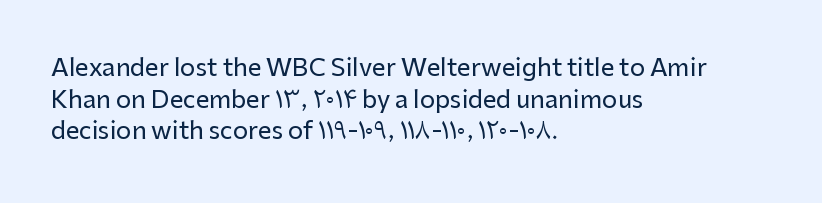
{"italic": "no", "underline": "no", "align": "left", "line_spacing": "normal", "line_spacing_ratio": 1.32, "letter_spacing": "normal", "letter_spacing_em": 0.0, "glyph_px": 24}
